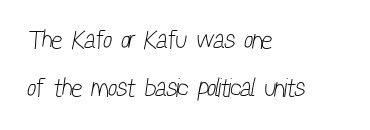
Honestly, the letter spacing is just normal — you wouldn't notice it. Notice how the passage keeps a crisp vertical edge on the left only. Any mark beneath the type? The region is blank. Letters have the restrained weight of plain body copy at most.
